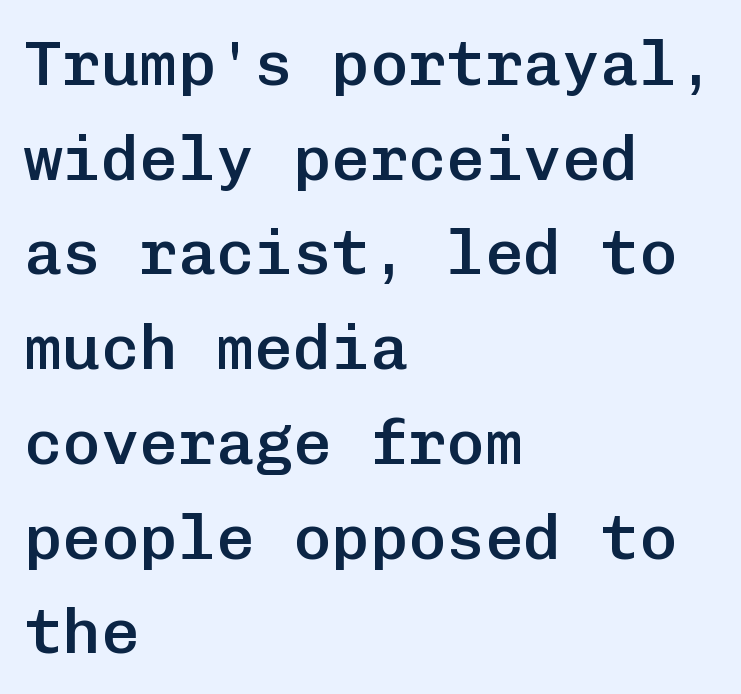
These lines stack with their left ends in a neat column. In terms of letterform style, serifs are entirely absent. The typography opts for an upright posture over an oblique one. Underlining? Definitely not there. The gaps between neighbouring characters are ordinary and unremarkable.
